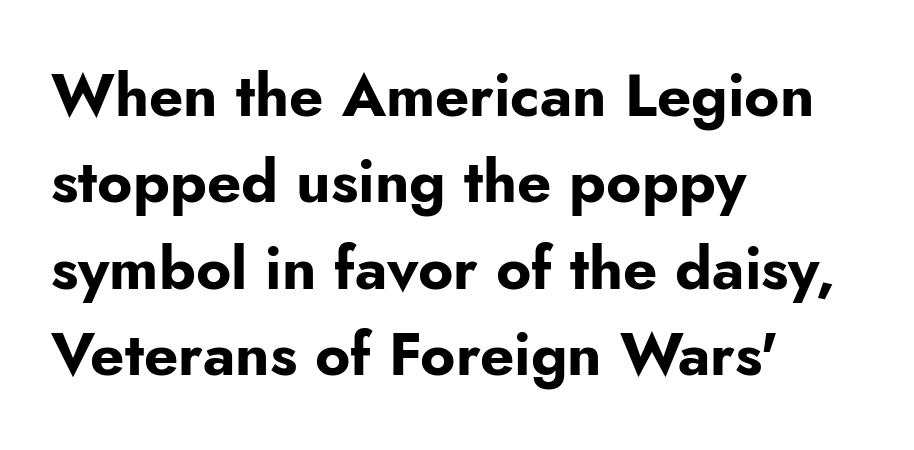
Q: Is the text bold? A: Yes.
Q: Is the text italic (slanted)? A: No, it is upright.
Q: Is the typeface a serif or a sans-serif typeface? A: Sans-serif.
Q: Is the text underlined? A: No.
Q: How is the paragraph aligned? A: Left-aligned.
Q: Is the spacing between letters normal or unusually wide? A: Normal.
Q: Is the spacing between lines tight, normal or loose? A: Normal.
Q: Width (condensed, normal, or wide)? A: Normal.
Q: Stroke contrast? A: Low.
Q: x-height? A: Small.
Q: Monospaced? A: No.
